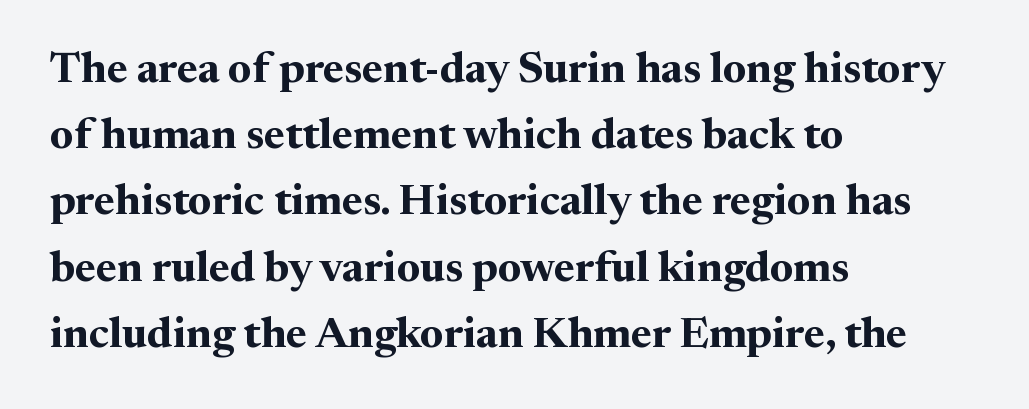
{"serif": "yes", "italic": "no", "bold": "yes", "weight": "bold", "width": "normal", "stroke_contrast": "medium", "x_height": "medium", "monospaced": "no", "underline": "no", "align": "left", "line_spacing": "normal", "line_spacing_ratio": 1.54, "letter_spacing": "normal", "letter_spacing_em": 0.0, "glyph_px": 43}
